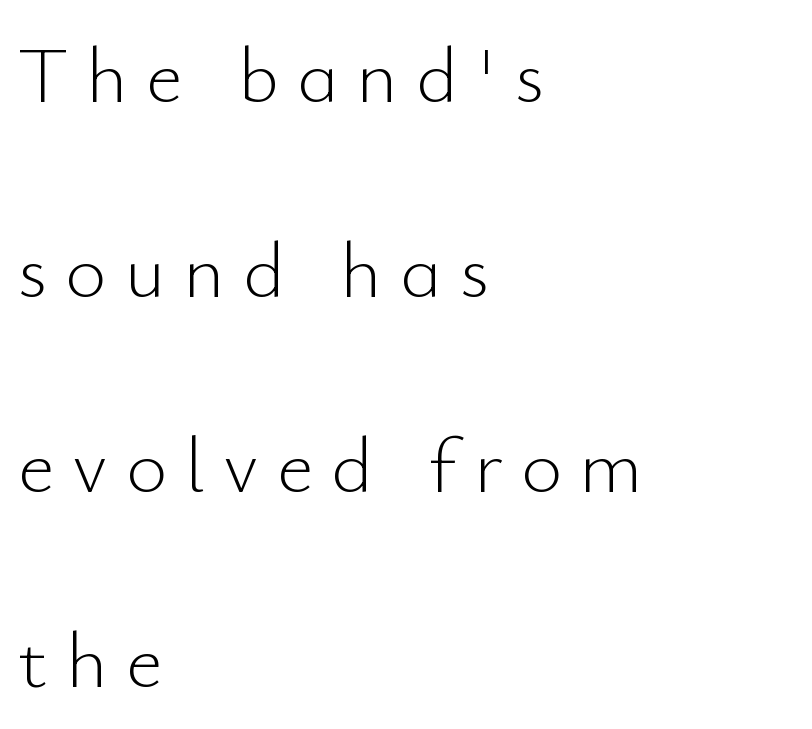
{"serif": "no", "italic": "no", "bold": "no", "weight": "light", "width": "normal", "stroke_contrast": "low", "x_height": "small", "monospaced": "no", "underline": "no", "align": "left", "line_spacing": "loose", "line_spacing_ratio": 2.47, "letter_spacing": "wide", "letter_spacing_em": 0.23, "glyph_px": 79}
